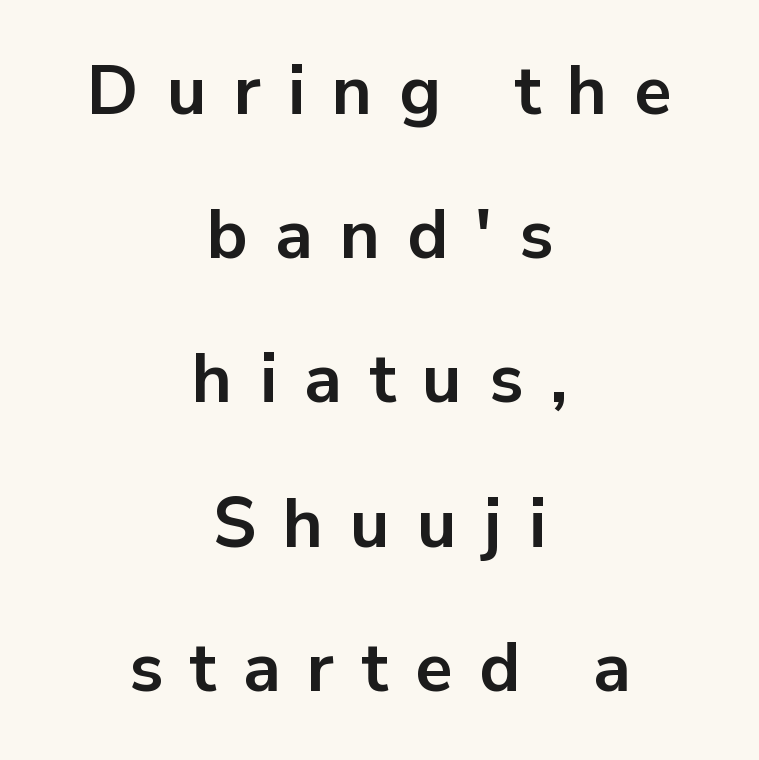
{"serif": "no", "italic": "no", "bold": "yes", "weight": "bold", "width": "normal", "stroke_contrast": "low", "x_height": "medium", "monospaced": "no", "underline": "no", "align": "center", "line_spacing": "loose", "line_spacing_ratio": 2.09, "letter_spacing": "wide", "letter_spacing_em": 0.39, "glyph_px": 69}
